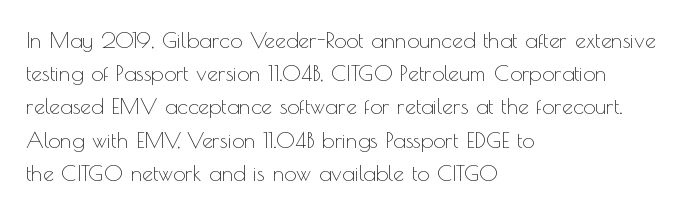
Q: Is the text bold? A: No.
Q: Is the text italic (slanted)? A: No, it is upright.
Q: Is the text underlined? A: No.
Q: How is the paragraph aligned? A: Left-aligned.
Q: Is the spacing between letters normal or unusually wide? A: Normal.
Q: Is the spacing between lines tight, normal or loose? A: Normal.
